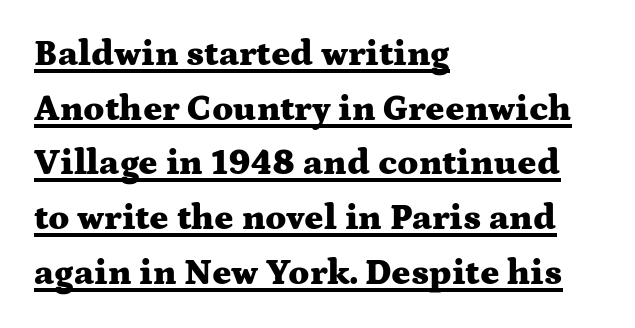
The image shows 36 px heavy, wide serif type, upright; set left-aligned, normal line spacing (1.52x), normal letter spacing, underlined; medium stroke contrast and a medium x-height.
